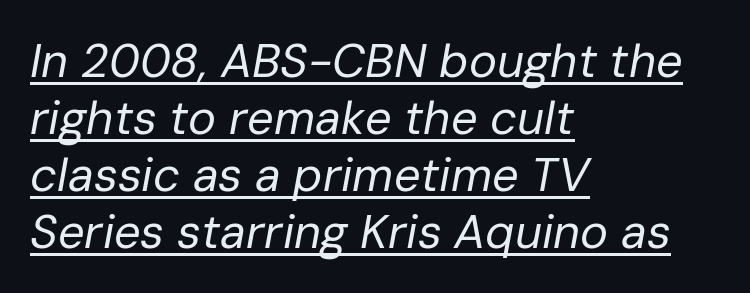
Quick note: italic. Each line of the rendering has a horizontal stroke beneath the glyphs. Stroke mass is kept to a normal reading level or below. Inter-character spacing is left at the font's built-in metrics. The lines in this sample share a left origin and differ only in where they stop. Note the varied advance widths — an 'i' is clearly narrower than an 'm'.
